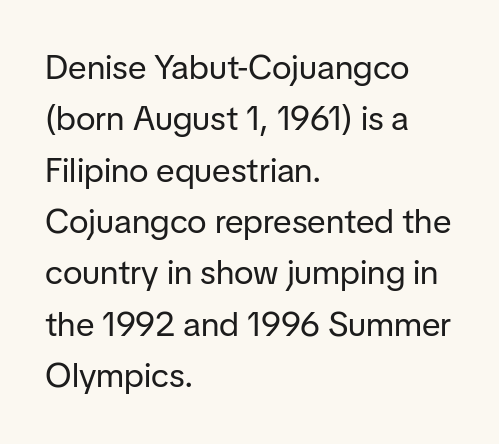
{"serif": "no", "italic": "no", "bold": "no", "weight": "regular", "width": "normal", "stroke_contrast": "low", "x_height": "medium", "monospaced": "no", "underline": "no", "align": "left", "line_spacing": "normal", "line_spacing_ratio": 1.51, "letter_spacing": "normal", "letter_spacing_em": 0.0, "glyph_px": 34}
